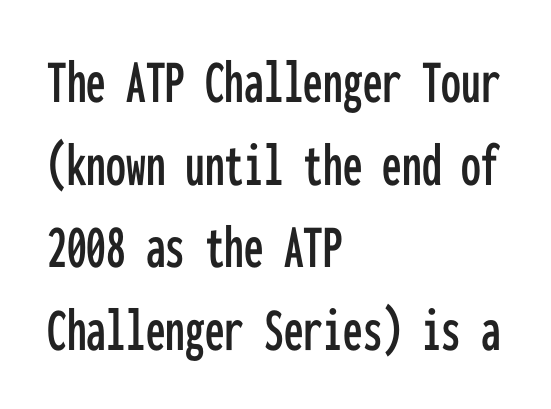
Q: Is the text italic (slanted)? A: No, it is upright.
Q: Is the typeface a serif or a sans-serif typeface? A: Sans-serif.
Q: Is the text underlined? A: No.
Q: How is the paragraph aligned? A: Left-aligned.
Q: Is the spacing between letters normal or unusually wide? A: Normal.
Q: Is the spacing between lines tight, normal or loose? A: Normal.
Q: Width (condensed, normal, or wide)? A: Condensed.
Q: Stroke contrast? A: Low.
Q: x-height? A: Medium.
Q: Monospaced? A: Yes.
